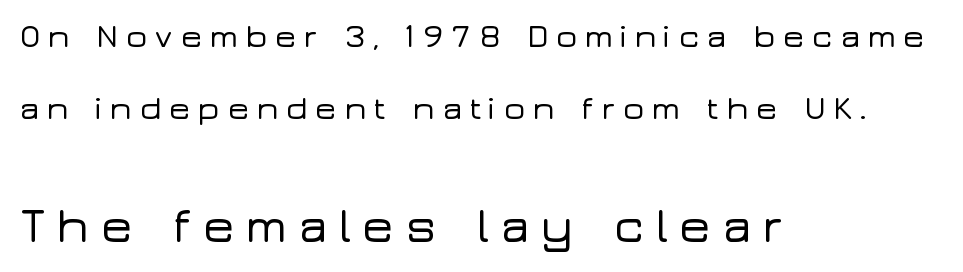
Baseline-to-baseline distance is far greater than the letter height. The type sits square on the baseline with zero lean. This is sans-serif lettering, the kind often seen on screens and signage. Typesetter's note — lower block bumped up in size, upper block left smaller. Quick note: underline off. Casual observation: everything's shoved over to the left.
